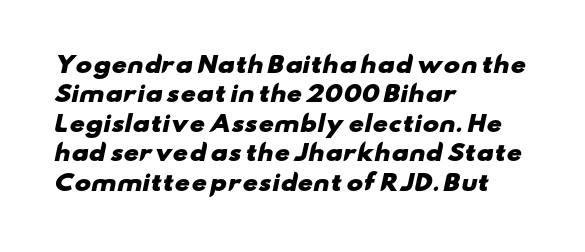
Q: Is the text bold? A: Yes.
Q: Is the text underlined? A: No.
Q: How is the paragraph aligned? A: Left-aligned.
Q: Is the spacing between letters normal or unusually wide? A: Normal.
Q: Is the spacing between lines tight, normal or loose? A: Normal.
